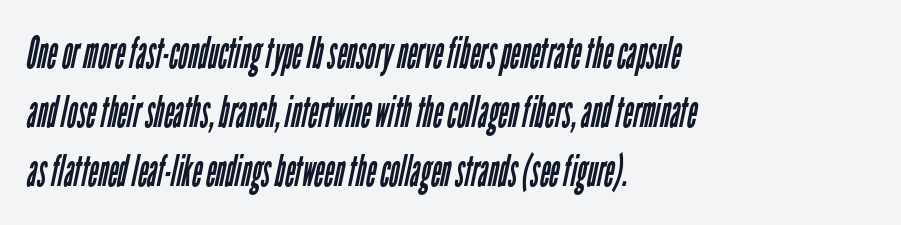
The image shows 43 px regular-weight, condensed sans-serif type; set left-aligned, normal line spacing (1.37x), normal letter spacing, not underlined; low stroke contrast and a medium x-height.
